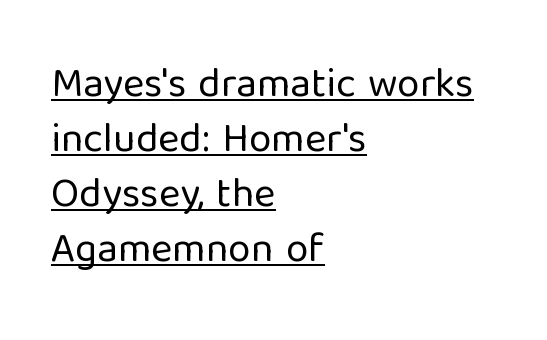
No heavy texture on the line: the type isn't bold. This rendering features underlined lettering. These lines sit exactly where default settings would place them. Character widths vary here, with narrow letters taking less room than wide ones.
